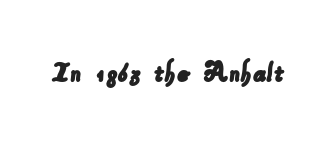
Q: Is the typeface a serif or a sans-serif typeface? A: Sans-serif.
Q: Is the text underlined? A: No.
Q: Is the spacing between letters normal or unusually wide? A: Normal.
Q: Width (condensed, normal, or wide)? A: Normal.
Q: Stroke contrast? A: Low.
Q: x-height? A: Small.
Q: Monospaced? A: No.
